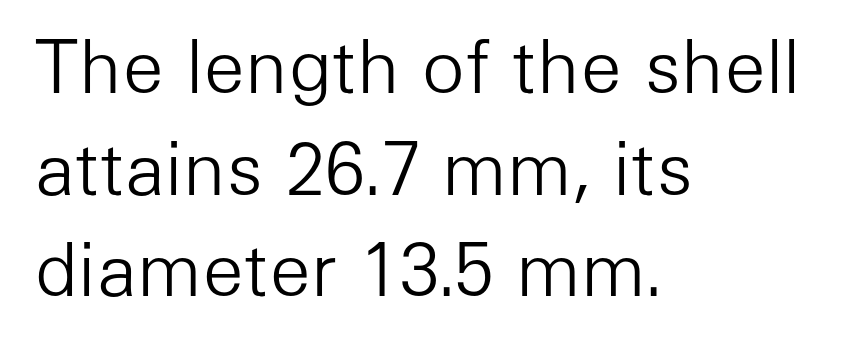
The image shows 72 px light sans-serif type, upright; set left-aligned, normal line spacing (1.41x), normal letter spacing, not underlined; low stroke contrast and a medium x-height.
